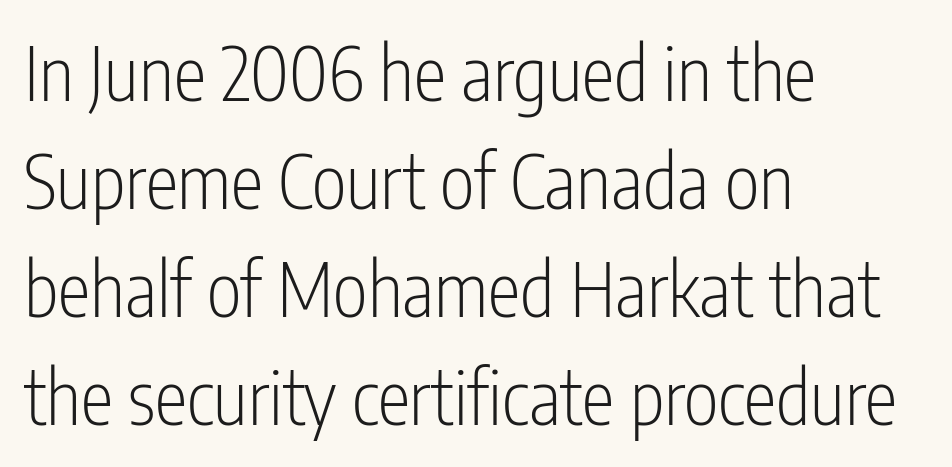
The strip under each line holds only bare page. A typesetter would label this face a sans. Line starts are locked; line ends wander. A light-to-regular cut is what we see here.
